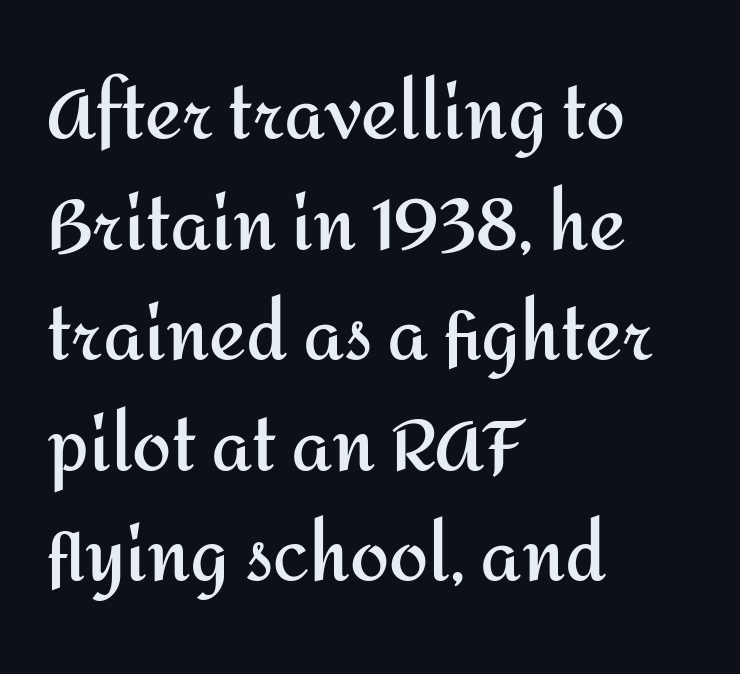
Characters remain perfectly vertical along every line. Anything drawn beneath the words? Only blank space. The lines are quadded left. The characters look thick and weighty, a clear bold. What stands out about the letter spacing? Nothing — it is the standard amount.
